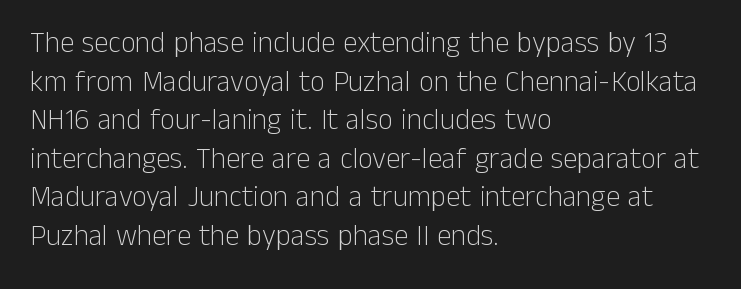
The image shows 29 px light sans-serif type, upright; set left-aligned, normal line spacing (1.33x), normal letter spacing, not underlined; low stroke contrast and a medium x-height.
